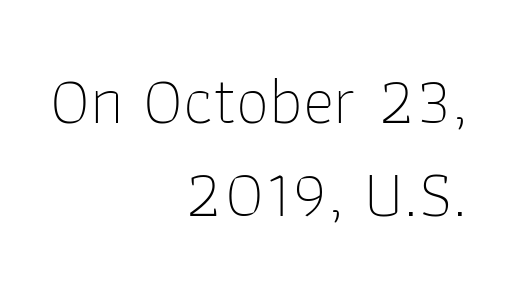
The image shows 67 px thin sans-serif type, upright; set right-aligned, normal line spacing (1.39x), normal letter spacing, not underlined; low stroke contrast and a medium x-height.
